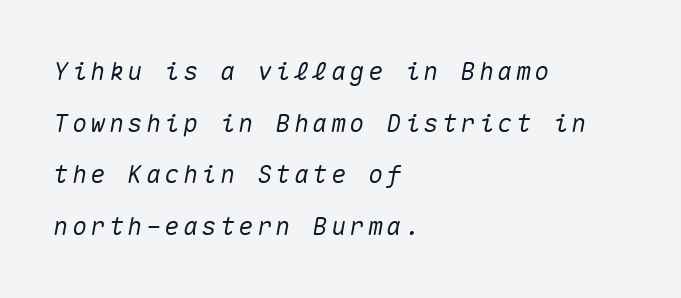
Notice how the stems are inclined rather than vertical — that's the hallmark of italics. The paragraph has a hard left edge and a soft right edge. The specimen omits any rule beneath the text block's lines. Successive baselines arrive slowly, with a big drop between each.
